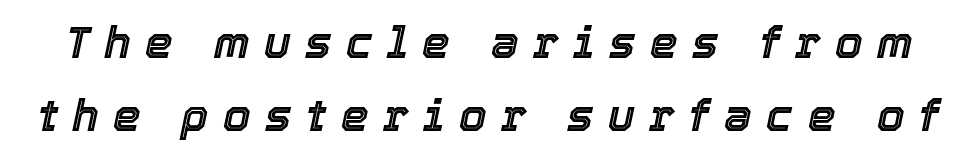
The image shows 44 px text type, italic (leaning right); set normal line spacing (1.66x), unusually wide letter spacing (+0.33 em), not underlined; a medium x-height.
